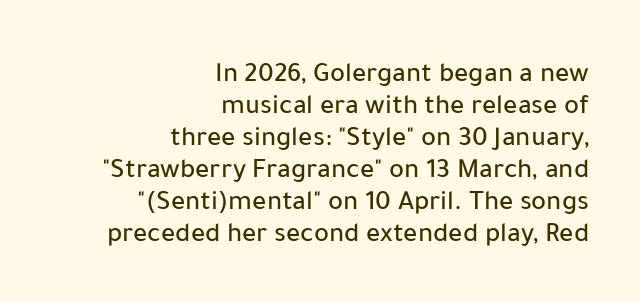
{"serif": "no", "italic": "no", "width": "normal", "stroke_contrast": "low", "x_height": "medium", "monospaced": "no", "underline": "no", "align": "right", "line_spacing": "tight", "line_spacing_ratio": 1.14, "letter_spacing": "normal", "letter_spacing_em": 0.0, "glyph_px": 28}
